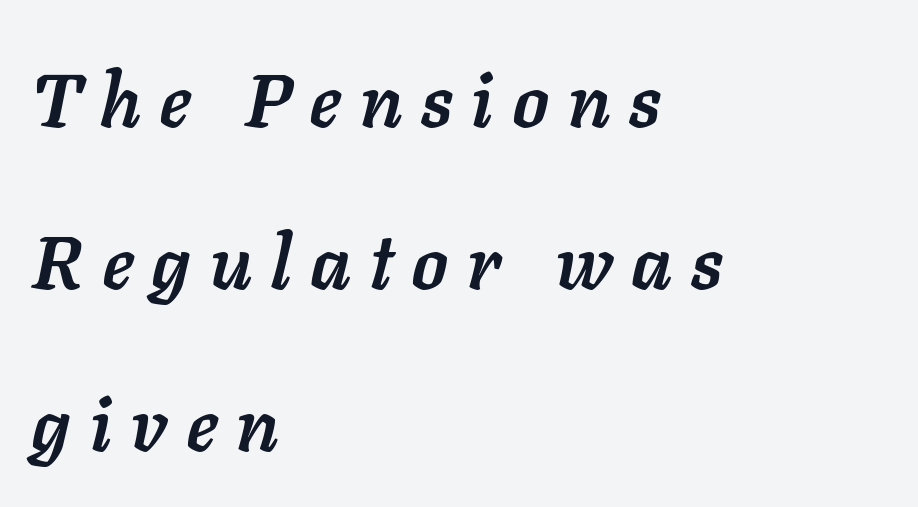
The image shows 76 px semibold type, italic (leaning right); set left-aligned, loose line spacing (2.13x), unusually wide letter spacing (+0.26 em), not underlined; low stroke contrast and a medium x-height.
